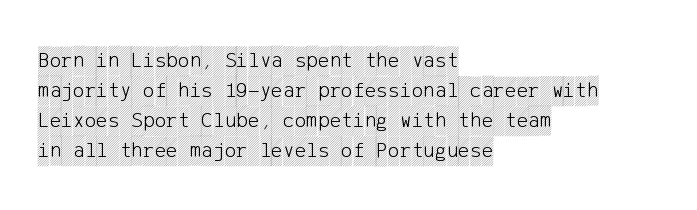
The lettering stays uniformly vertical, giving the passage a roman look. The text block is weighted toward the left margin, trailing off unevenly rightward. A typesetter would call this zero additional tracking. Evenly set lines give the paragraph a standard silhouette.
